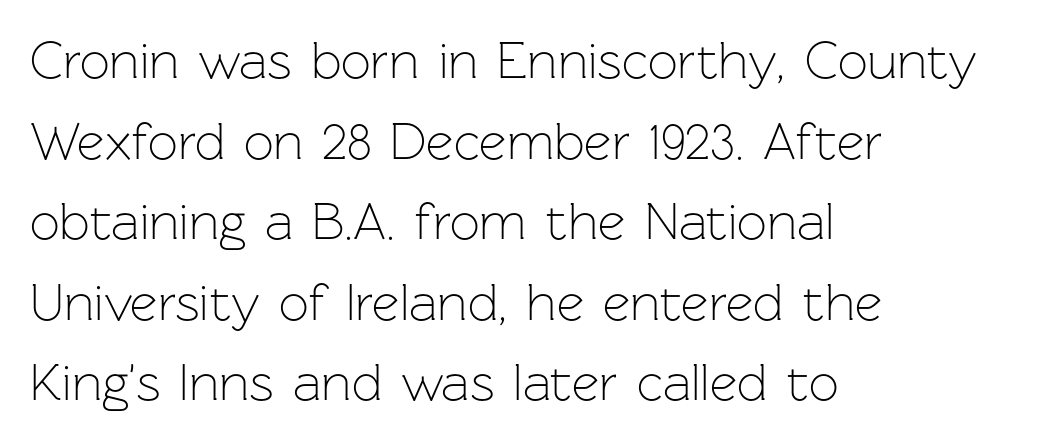
The image shows 53 px light sans-serif type, upright; set left-aligned, normal line spacing (1.52x), normal letter spacing, not underlined; low stroke contrast and a medium x-height.
